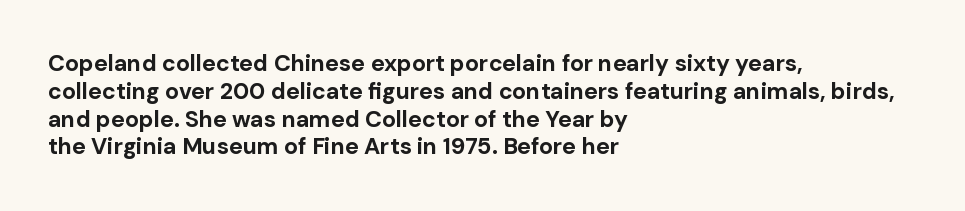
Q: Is the text bold? A: Yes.
Q: Is the text italic (slanted)? A: No, it is upright.
Q: Is the text underlined? A: No.
Q: How is the paragraph aligned? A: Left-aligned.
Q: Is the spacing between letters normal or unusually wide? A: Normal.
